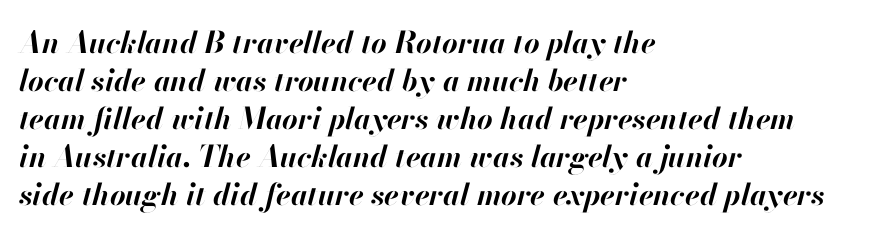
Q: Is the text bold? A: Yes.
Q: Is the text italic (slanted)? A: Yes, it leans right by about 13 degrees.
Q: Is the text underlined? A: No.
Q: How is the paragraph aligned? A: Left-aligned.
Q: Is the spacing between letters normal or unusually wide? A: Normal.
Q: Is the spacing between lines tight, normal or loose? A: Normal.
Q: Width (condensed, normal, or wide)? A: Normal.
Q: Stroke contrast? A: High.
Q: x-height? A: Small.
Q: Monospaced? A: No.
